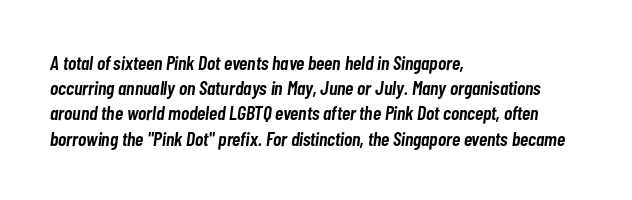
How are the letters spaced? Ordinarily, with no added tracking. Does the lettering tilt? It does — this is italic. The foot of each line stays bare and open. The passage shown stacks its lines at a standard gap. The sample has been set in demibold, a notch under bold. A student would call this left alignment; a typographer would say flush left, rag right.
